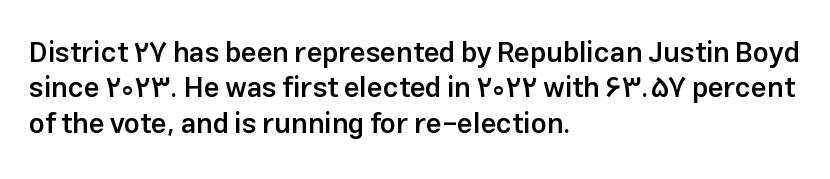
{"serif": "no", "italic": "no", "bold": "semi", "weight": "semibold", "width": "normal", "stroke_contrast": "low", "x_height": "medium", "monospaced": "no", "underline": "no", "align": "left", "line_spacing": "normal", "line_spacing_ratio": 1.26, "letter_spacing": "normal", "letter_spacing_em": 0.0, "glyph_px": 28}
